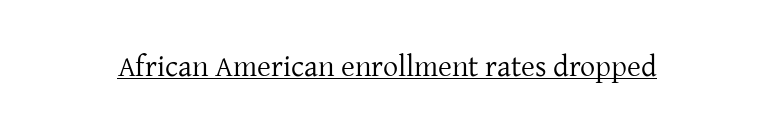
The image shows 30 px regular-weight serif type, upright; set normal letter spacing, underlined; low stroke contrast and a medium x-height.
